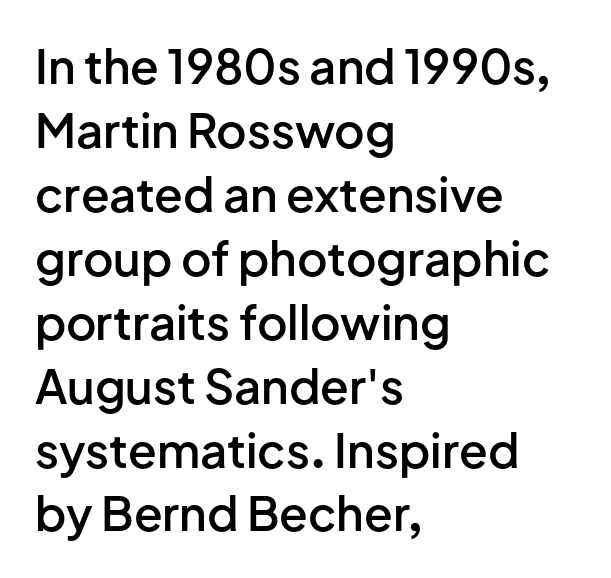
The image shows 47 px semibold sans-serif type, upright; set left-aligned, normal line spacing (1.36x), normal letter spacing, not underlined; low stroke contrast and a medium x-height.
